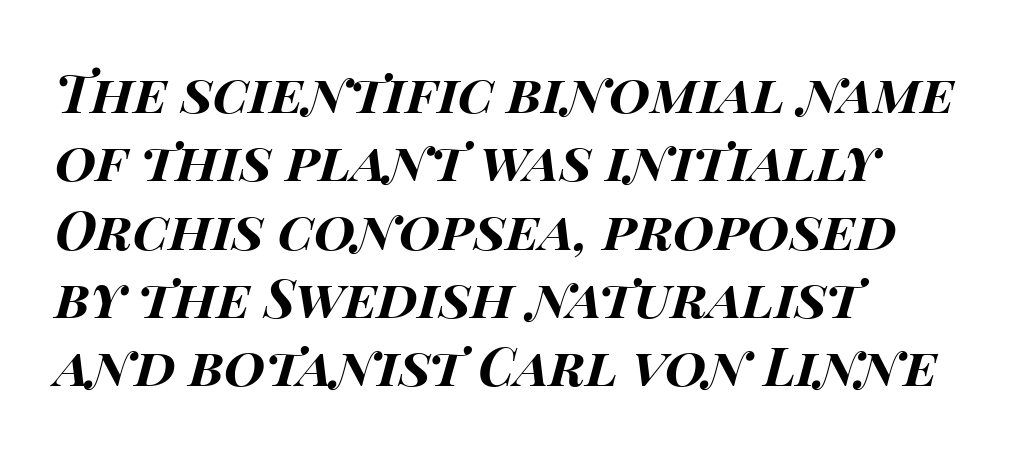
The whole block is typeset with a tilt. The passage shown is typed in a proportional face where columns would drift. The lines are quadded left. Compared with typical body copy, the letter spacing here is the same. The baseline area is clear. Evenly set lines give the paragraph a standard silhouette.
